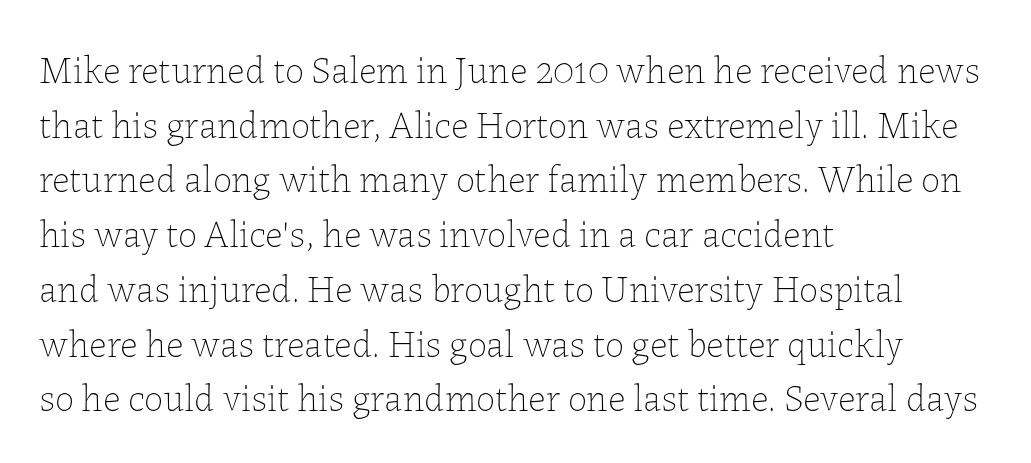
Whoever set this chose a conventional vertical rhythm. Caption: multi-line text, flush left, ragged right. Only glyphs here, with clear space below each row. Unbolded letterforms with no extra heft. Italic: no, the glyphs are upright roman.
